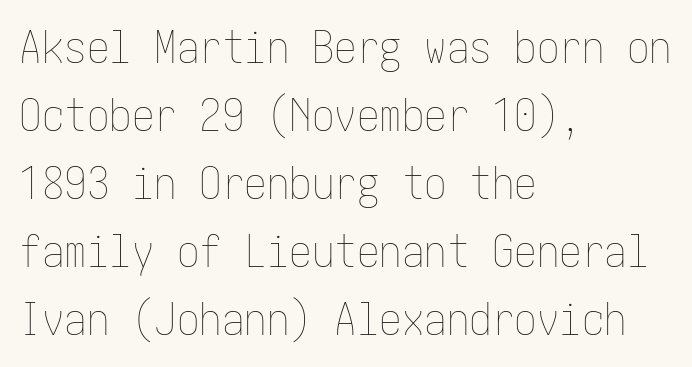
Nobody drew a line under any word here. Is the block centered? No — it sits flush against the left margin. Characters follow at the spacing the type designer built in. Leading: standard. These lines were composed using upright roman letters.
